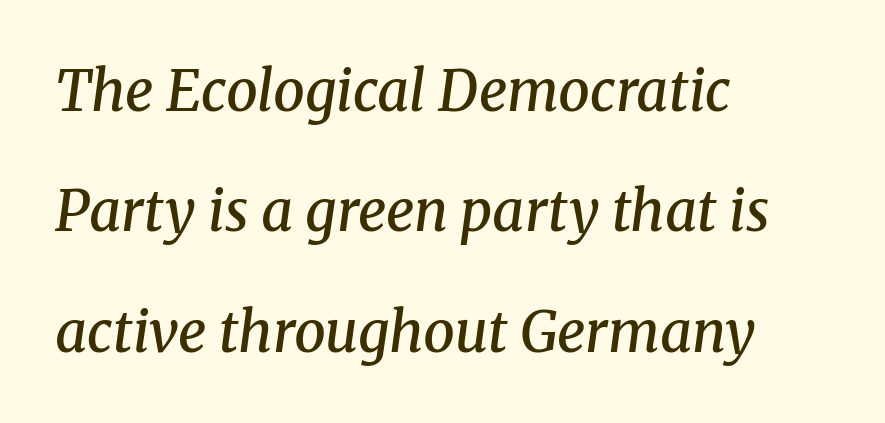
{"serif": "yes", "italic": "yes", "lean": "right", "slant_degrees": 8, "bold": "semi", "weight": "semibold", "width": "normal", "stroke_contrast": "medium", "x_height": "medium", "monospaced": "no", "underline": "no", "align": "left", "line_spacing": "loose", "line_spacing_ratio": 2.15, "letter_spacing": "normal", "letter_spacing_em": 0.0, "glyph_px": 56}
